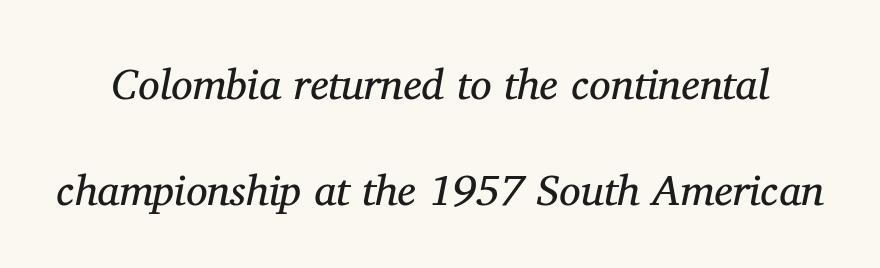
{"serif": "yes", "italic": "yes", "lean": "right", "slant_degrees": 11, "bold": "no", "weight": "regular", "width": "normal", "stroke_contrast": "medium", "x_height": "medium", "monospaced": "no", "underline": "no", "line_spacing": "loose", "line_spacing_ratio": 2.46, "letter_spacing": "normal", "letter_spacing_em": 0.0, "glyph_px": 43}
